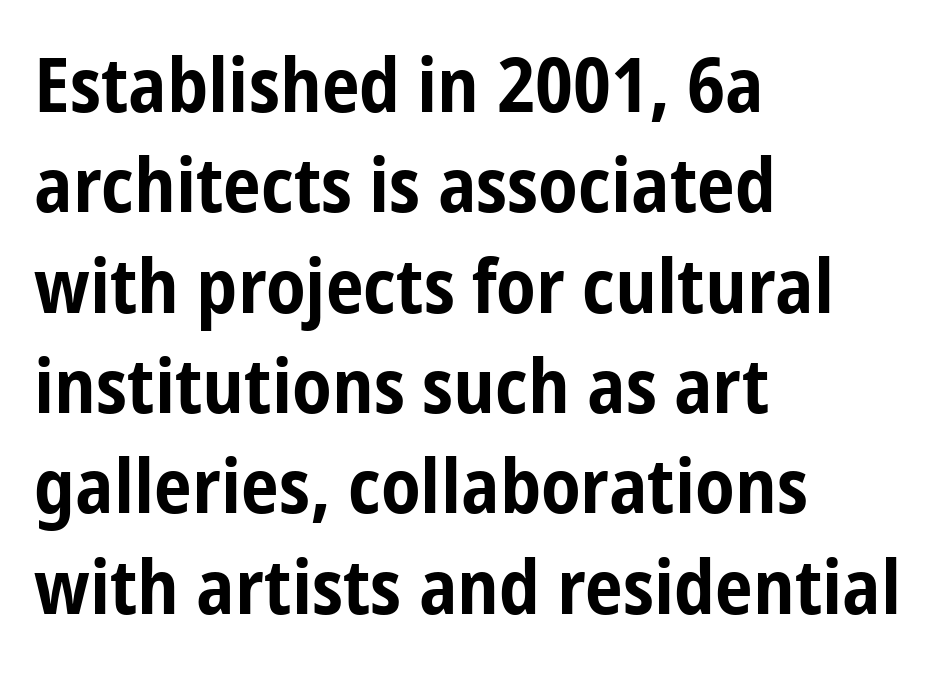
The image shows 76 px bold, condensed sans-serif type, upright; set left-aligned, normal line spacing (1.32x), normal letter spacing, not underlined; low stroke contrast and a medium x-height.
